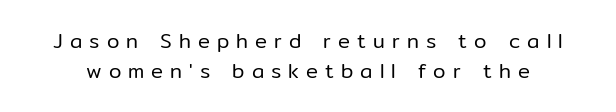
The image shows 20 px text type, upright; set normal line spacing (1.49x), unusually wide letter spacing (+0.35 em), not underlined.
